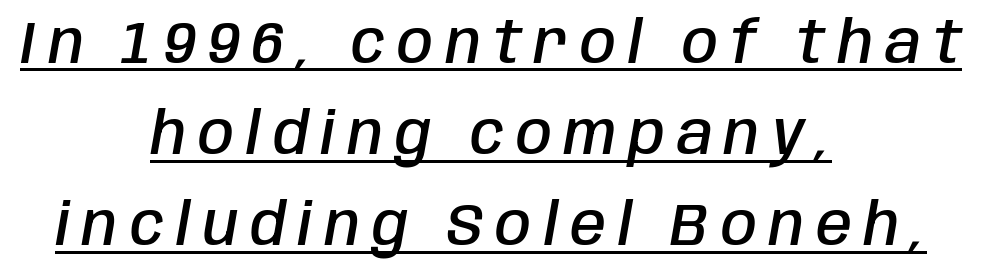
Character widths vary here, with narrow letters taking less room than wide ones. The lines in this sample share a center point and differ in where they start and stop. The rows are spaced the way most documents space them. Students, this is semibold: more ink than regular, less than bold. The gaps between neighbouring characters are conspicuously large. The lettering tilts uniformly, giving the passage an italic look.
